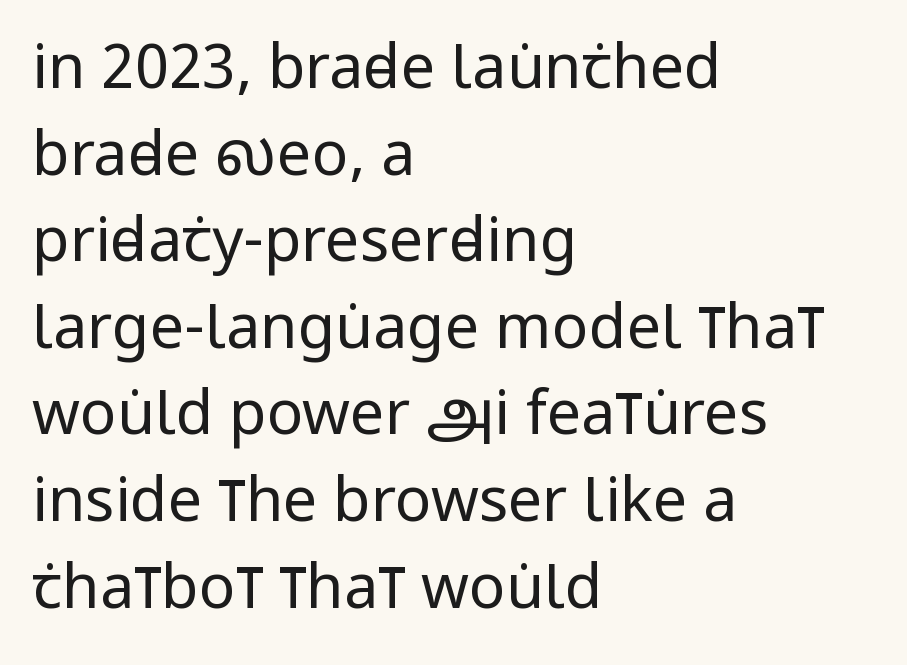
Q: Is the text bold? A: No.
Q: Is the text italic (slanted)? A: No, it is upright.
Q: Is the typeface a serif or a sans-serif typeface? A: Sans-serif.
Q: Is the text underlined? A: No.
Q: How is the paragraph aligned? A: Left-aligned.
Q: Is the spacing between letters normal or unusually wide? A: Normal.
Q: Is the spacing between lines tight, normal or loose? A: Normal.
Q: Width (condensed, normal, or wide)? A: Condensed.
Q: Stroke contrast? A: Low.
Q: x-height? A: Large.
Q: Monospaced? A: No.
